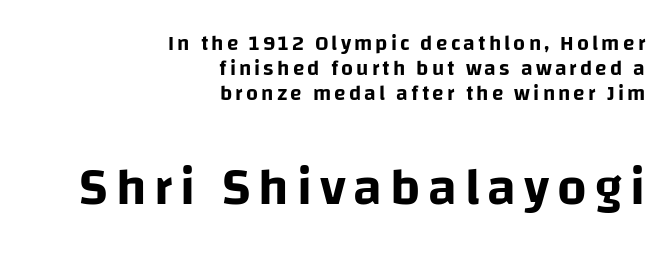
Regarding serifs, this sample does without them. The ragged edge is on the left, which tells us the setting is flush right. The letters advance in unequal steps, a hallmark of proportional type. Designer's note — italics off, roman on. Has an underline been added? It has not.
